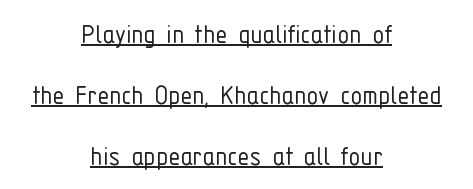
The image shows 30 px light, condensed sans-serif type, upright; set centered, loose line spacing (2.03x), normal letter spacing, underlined; low stroke contrast and a medium x-height.
